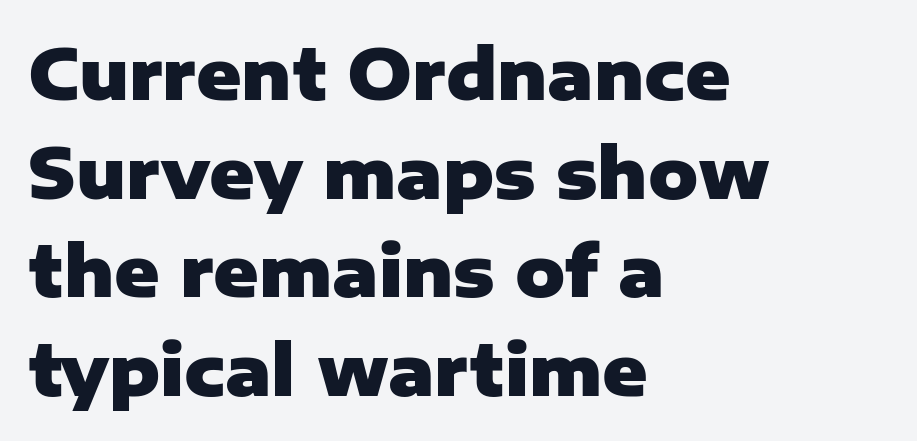
Q: Is the text bold? A: Yes.
Q: Is the text italic (slanted)? A: No, it is upright.
Q: Is the typeface a serif or a sans-serif typeface? A: Sans-serif.
Q: Is the text underlined? A: No.
Q: How is the paragraph aligned? A: Left-aligned.
Q: Is the spacing between letters normal or unusually wide? A: Normal.
Q: Is the spacing between lines tight, normal or loose? A: Normal.
Q: Width (condensed, normal, or wide)? A: Normal.
Q: Stroke contrast? A: Low.
Q: x-height? A: Medium.
Q: Monospaced? A: No.
